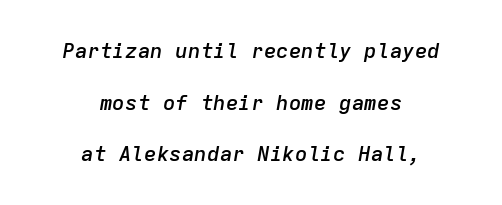
{"italic": "yes", "lean": "right", "slant_degrees": 9, "bold": "semi", "underline": "no", "align": "center", "line_spacing": "loose", "line_spacing_ratio": 2.46, "letter_spacing": "normal", "letter_spacing_em": 0.0, "glyph_px": 21}
